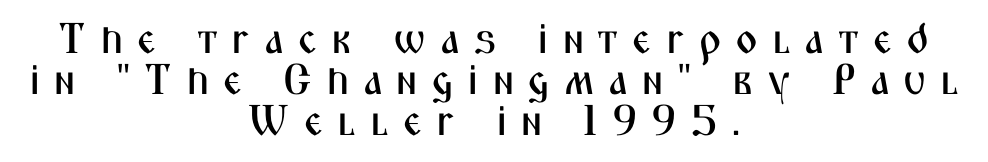
Q: Is the text italic (slanted)? A: No, it is upright.
Q: Is the typeface a serif or a sans-serif typeface? A: Sans-serif.
Q: Is the text underlined? A: No.
Q: How is the paragraph aligned? A: Centered.
Q: Is the spacing between letters normal or unusually wide? A: Unusually wide.
Q: Is the spacing between lines tight, normal or loose? A: Tight.
Q: Width (condensed, normal, or wide)? A: Condensed.
Q: Stroke contrast? A: Medium.
Q: x-height? A: Medium.
Q: Monospaced? A: No.
